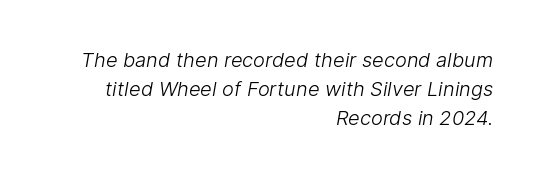
{"bold": "no", "underline": "no", "align": "right", "line_spacing": "normal", "line_spacing_ratio": 1.44, "letter_spacing": "normal", "letter_spacing_em": 0.0, "glyph_px": 20}
